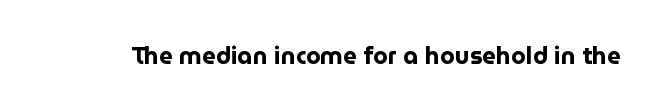
The image shows 24 px bold type, upright; set normal letter spacing, not underlined.
